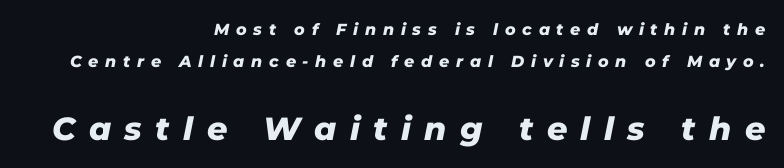
Varying glyph widths throughout — classic text-font behaviour. Pretty heavy lettering here — definitely bold. The compositor pushed each line to the right boundary. If you measured baseline to baseline, you'd find a long distance. Which chunk is bigger? The second one — the bottom block dwarfs the top.
